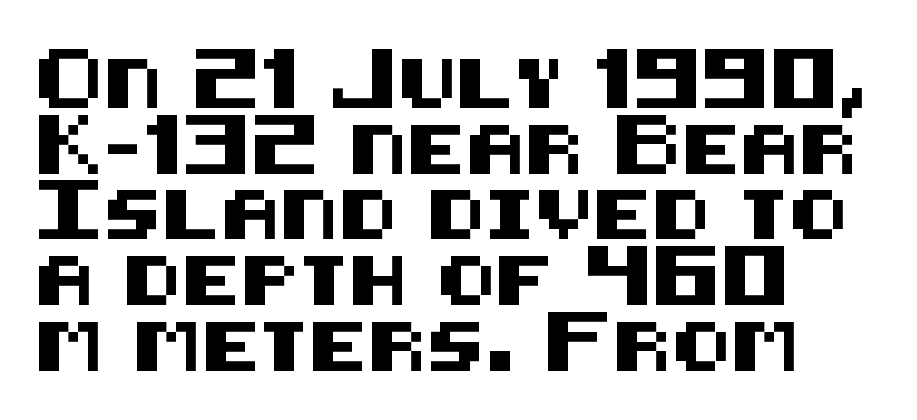
{"serif": "no", "italic": "no", "width": "normal", "stroke_contrast": "medium", "x_height": "large", "underline": "no", "align": "left", "line_spacing": "normal", "line_spacing_ratio": 1.34, "letter_spacing": "normal", "letter_spacing_em": 0.0, "glyph_px": 49}
